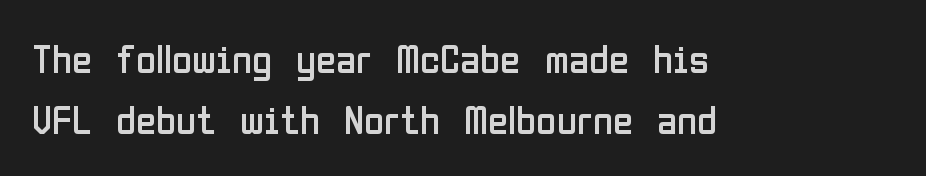
Q: Is the text bold? A: No.
Q: Is the text italic (slanted)? A: No, it is upright.
Q: Is the typeface a serif or a sans-serif typeface? A: Sans-serif.
Q: Is the text underlined? A: No.
Q: How is the paragraph aligned? A: Left-aligned.
Q: Is the spacing between letters normal or unusually wide? A: Normal.
Q: Is the spacing between lines tight, normal or loose? A: Normal.
Q: Width (condensed, normal, or wide)? A: Condensed.
Q: Stroke contrast? A: Low.
Q: x-height? A: Medium.
Q: Monospaced? A: No.
